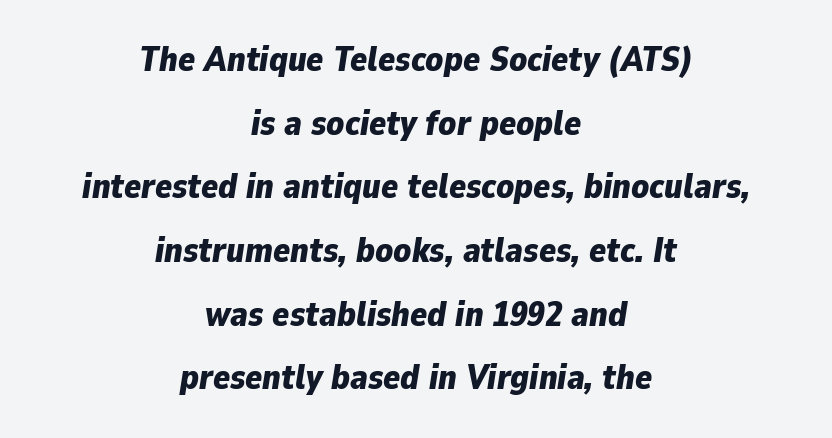
Q: Is the text bold? A: Yes.
Q: Is the text italic (slanted)? A: Yes, it leans right by about 9 degrees.
Q: Is the text underlined? A: No.
Q: How is the paragraph aligned? A: Centered.
Q: Is the spacing between letters normal or unusually wide? A: Normal.
Q: Width (condensed, normal, or wide)? A: Normal.
Q: Stroke contrast? A: Low.
Q: x-height? A: Medium.
Q: Monospaced? A: No.
